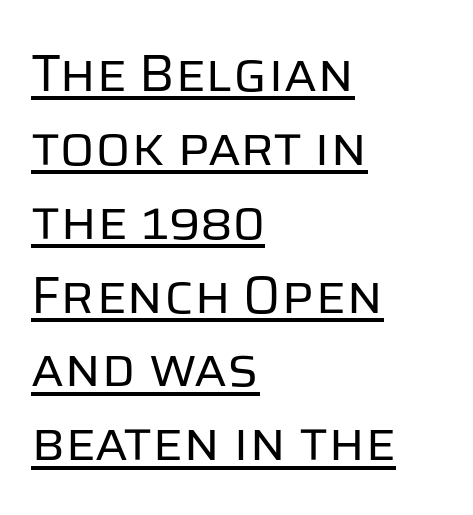
The image shows 52 px regular-weight sans-serif type, upright; set left-aligned, normal line spacing (1.42x), normal letter spacing, underlined; low stroke contrast and a large x-height.
